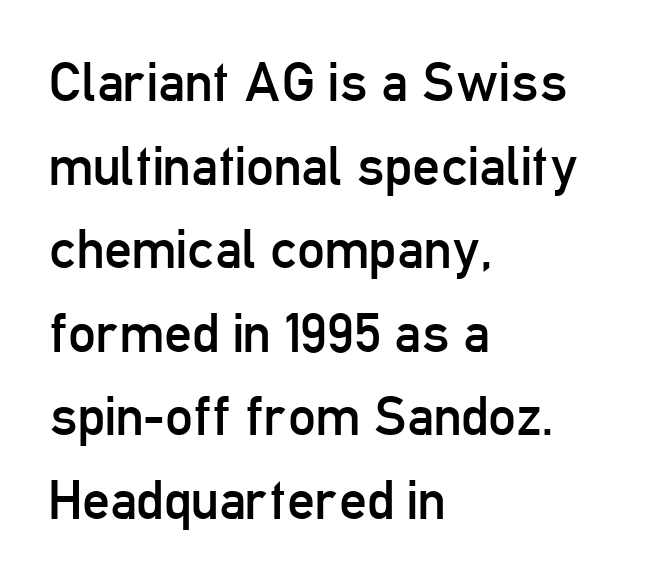
The image shows 55 px regular-weight, condensed sans-serif type, upright; set left-aligned, normal line spacing (1.52x), normal letter spacing, not underlined; low stroke contrast and a medium x-height.
